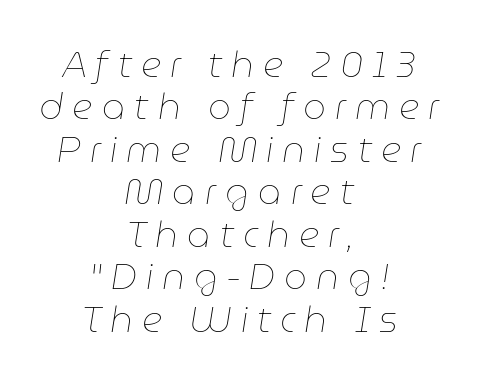
No chunkiness to these letters — they're not bold. The letters advance in unequal steps, a hallmark of proportional type. Words appear elongated and porous because spacing is wide. Is the block centered? Yes — each line is placed symmetrically about the middle. Glance below the letters and you will spot only blank space.
